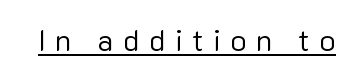
Q: Is the text bold? A: No.
Q: Is the text italic (slanted)? A: No, it is upright.
Q: Is the typeface a serif or a sans-serif typeface? A: Sans-serif.
Q: Is the text underlined? A: Yes.
Q: Is the spacing between letters normal or unusually wide? A: Unusually wide.
Q: Width (condensed, normal, or wide)? A: Normal.
Q: Stroke contrast? A: Low.
Q: x-height? A: Medium.
Q: Monospaced? A: No.
